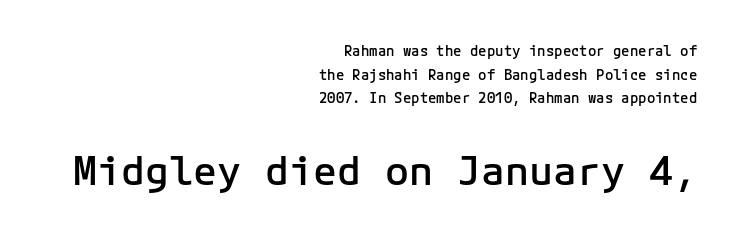
Q: Is the text bold? A: Semi-bold.
Q: Is the text italic (slanted)? A: No, it is upright.
Q: Is the typeface a serif or a sans-serif typeface? A: Sans-serif.
Q: Is the text underlined? A: No.
Q: How is the paragraph aligned? A: Right-aligned.
Q: Is the spacing between letters normal or unusually wide? A: Normal.
Q: Is the spacing between lines tight, normal or loose? A: Normal.
Q: Which block of text is set in a larger size, the first (top) or the second (bottom)? A: The second (bottom) one.
Q: Width (condensed, normal, or wide)? A: Normal.
Q: Stroke contrast? A: Low.
Q: x-height? A: Medium.
